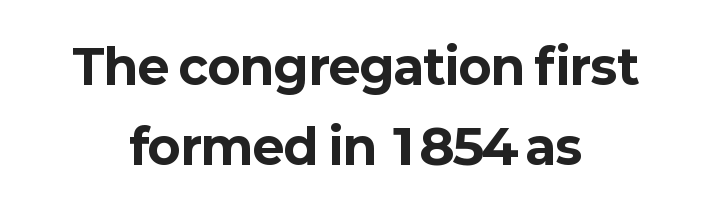
The image shows 48 px bold sans-serif type, upright; set centered, normal line spacing (1.67x), normal letter spacing, not underlined; low stroke contrast and a medium x-height.
